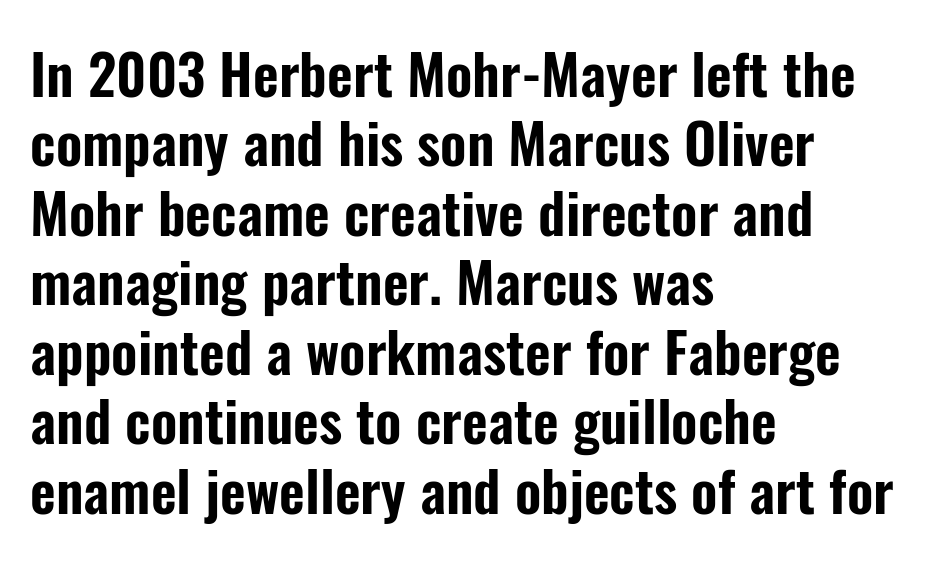
The image shows 56 px condensed sans-serif type, upright; set left-aligned, line spacing 1.24x, normal letter spacing, not underlined; low stroke contrast and a medium x-height.
